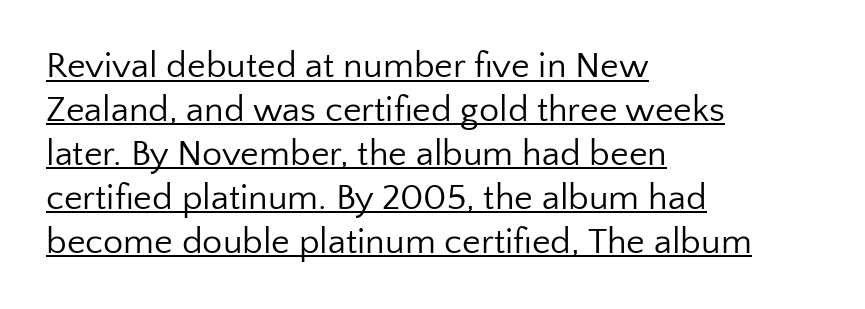
Q: Is the text bold? A: No.
Q: Is the text italic (slanted)? A: No, it is upright.
Q: Is the typeface a serif or a sans-serif typeface? A: Sans-serif.
Q: Is the text underlined? A: Yes.
Q: How is the paragraph aligned? A: Left-aligned.
Q: Is the spacing between letters normal or unusually wide? A: Normal.
Q: Width (condensed, normal, or wide)? A: Normal.
Q: Stroke contrast? A: Low.
Q: x-height? A: Medium.
Q: Monospaced? A: No.
